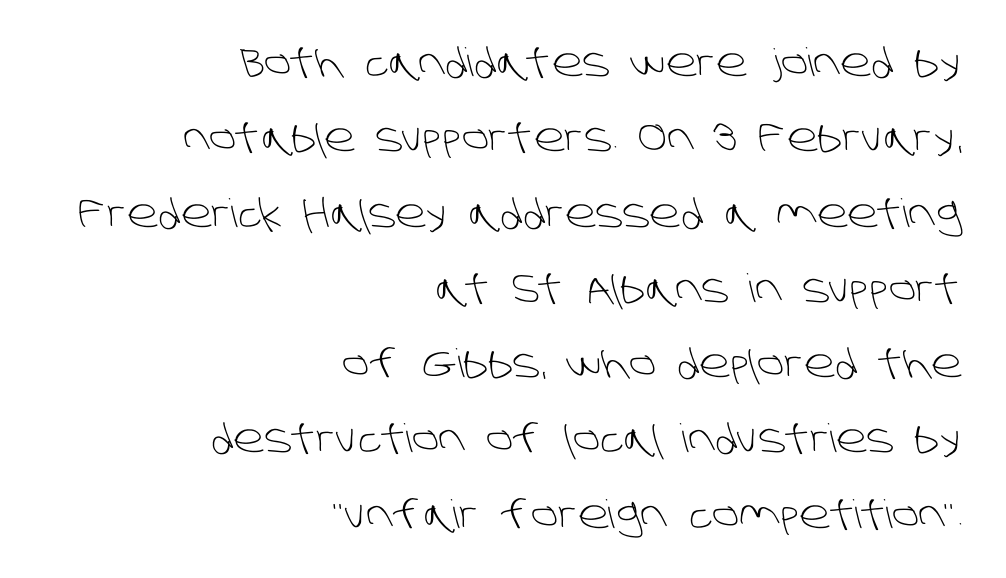
Notice how the passage keeps a crisp vertical edge on the right only. Each new line begins a long way beneath the previous one. The type is set solid horizontally, with unmodified tracking. The typeface chosen for these lines omits serifs. Each stroke keeps to a modest, everyday thickness or less. The space directly below the letters is spotless.
